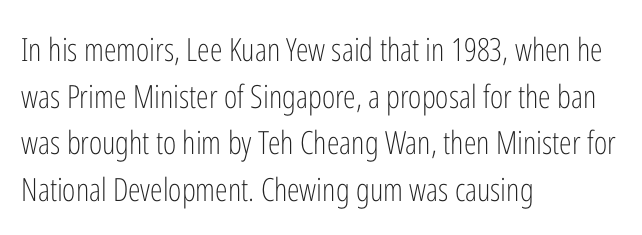
Stroke mass is kept to a normal reading level or below. The ragged edge is on the right, which tells us the setting is flush left. Serifs: no, the terminals of the letterforms are clean. The passage shown is typed in a proportional face where columns would drift. Reading down the column, the eye jumps a familiar distance to each next line.
